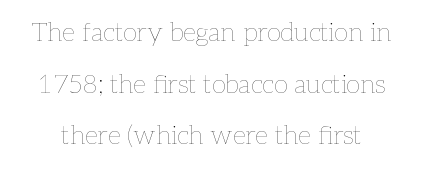
The image shows 26 px text type, upright; set loose line spacing (1.99x), normal letter spacing, not underlined.
